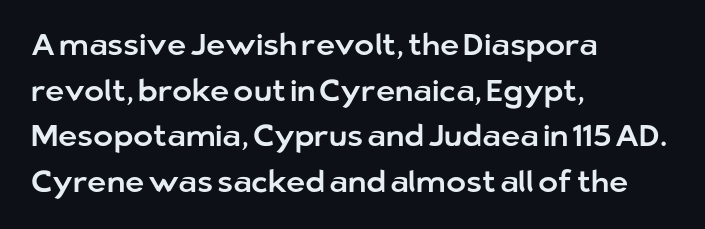
The image shows 30 px sans-serif type, upright; set left-aligned, normal line spacing (1.52x), normal letter spacing, not underlined; low stroke contrast and a medium x-height.
